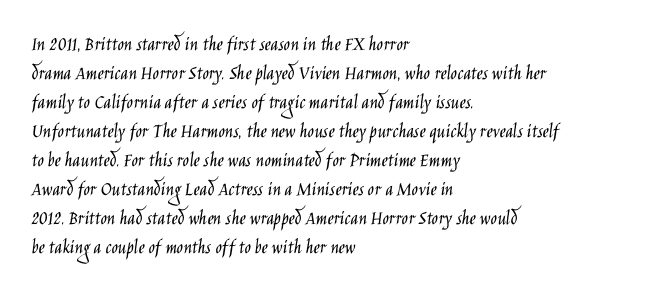
The image shows 21 px text type; set left-aligned, normal line spacing (1.38x), normal letter spacing, not underlined.
